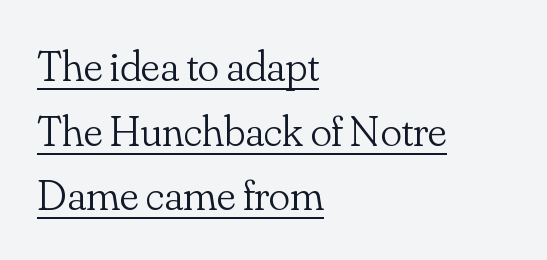
The image shows 44 px light serif type, upright; set left-aligned, normal line spacing (1.47x), normal letter spacing, underlined; low stroke contrast and a small x-height.
